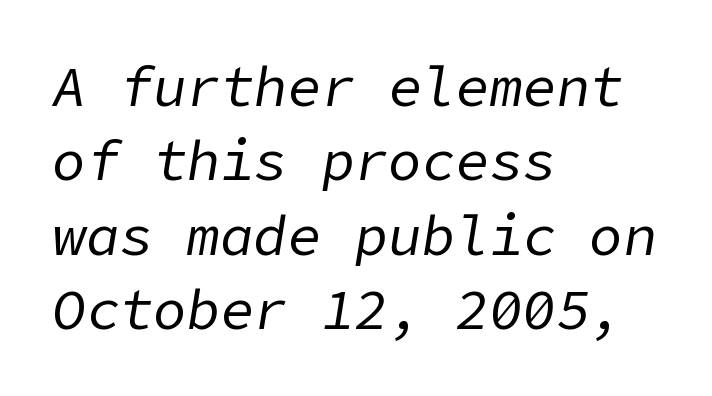
{"italic": "yes", "lean": "right", "slant_degrees": 9, "bold": "no", "weight": "regular", "width": "normal", "stroke_contrast": "low", "x_height": "medium", "underline": "no", "align": "left", "line_spacing": "normal", "line_spacing_ratio": 1.33, "letter_spacing": "normal", "letter_spacing_em": 0.0, "glyph_px": 56}
